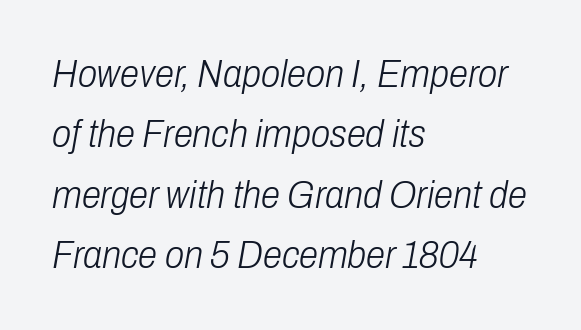
The image shows 39 px light, condensed type, italic (leaning right); set left-aligned, normal line spacing (1.55x), normal letter spacing, not underlined; low stroke contrast and a medium x-height.
